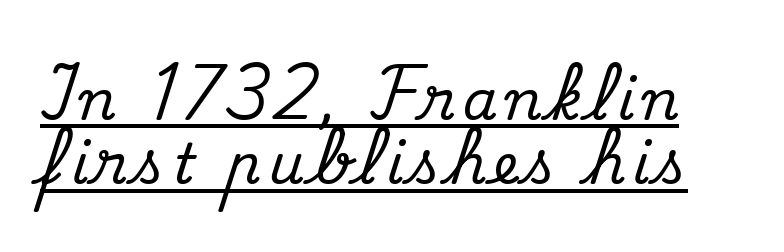
Q: Is the text italic (slanted)? A: Yes.
Q: Is the typeface a serif or a sans-serif typeface? A: Serif.
Q: Is the text underlined? A: Yes.
Q: Width (condensed, normal, or wide)? A: Normal.
Q: Stroke contrast? A: Medium.
Q: x-height? A: Small.
Q: Monospaced? A: No.
